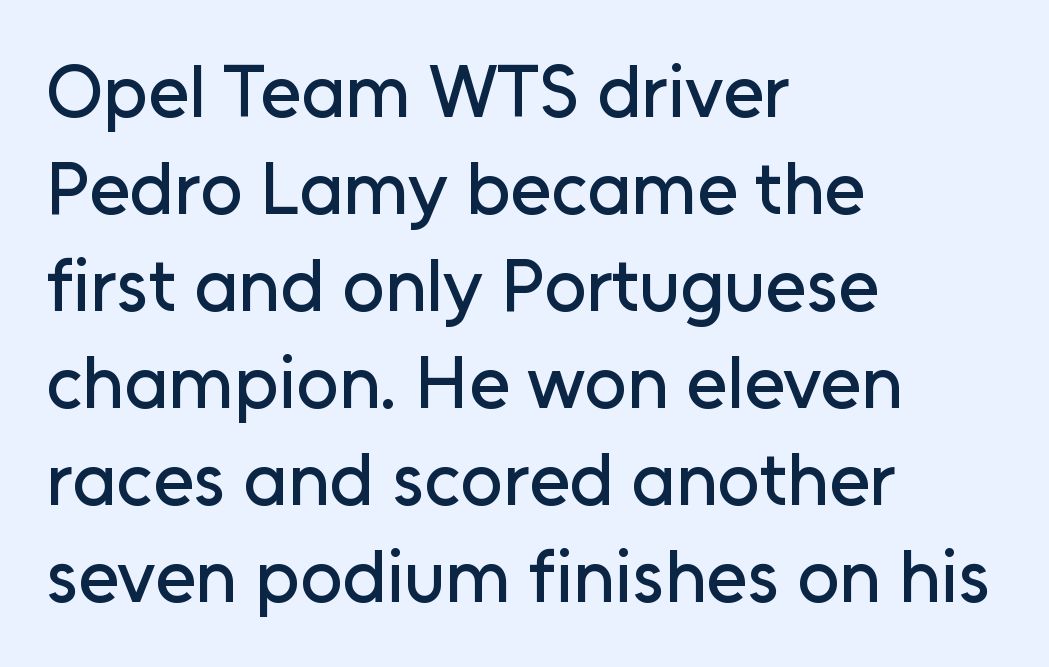
Think of a printed novel: that variable character pitch is what you see here. Reading down the block, your eye returns to a fixed left position each line. How are the letters spaced? Ordinarily, with no added tracking. Clear beneath every line of the passage. Students, observe: this is what conventionally led text looks like.
